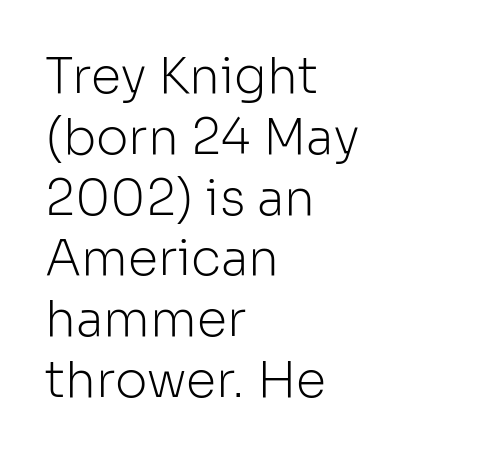
{"serif": "no", "italic": "no", "bold": "no", "weight": "light", "width": "normal", "stroke_contrast": "low", "x_height": "medium", "monospaced": "no", "underline": "no", "align": "left", "line_spacing_ratio": 1.24, "letter_spacing": "normal", "letter_spacing_em": 0.0, "glyph_px": 49}
